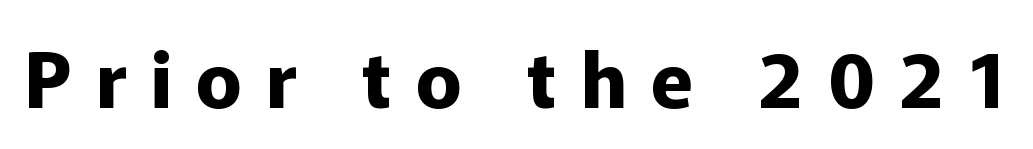
{"serif": "no", "italic": "no", "bold": "yes", "weight": "bold", "width": "normal", "stroke_contrast": "low", "x_height": "medium", "monospaced": "no", "underline": "no", "letter_spacing": "wide", "letter_spacing_em": 0.31, "glyph_px": 77}
